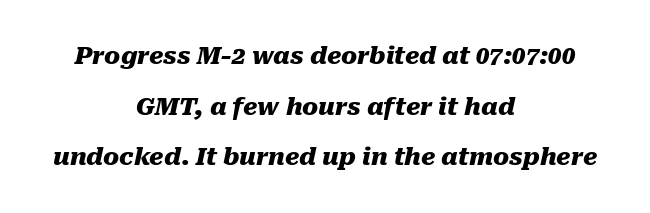
{"italic": "yes", "lean": "right", "slant_degrees": 10, "bold": "yes", "underline": "no", "align": "center", "line_spacing": "loose", "line_spacing_ratio": 2.11, "letter_spacing": "normal", "letter_spacing_em": 0.0, "glyph_px": 24}
